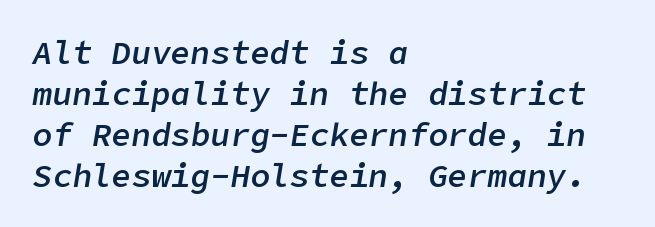
Q: Is the text bold? A: Semi-bold.
Q: Is the text italic (slanted)? A: Yes, it leans right by about 9 degrees.
Q: Is the text underlined? A: No.
Q: How is the paragraph aligned? A: Left-aligned.
Q: Is the spacing between letters normal or unusually wide? A: Normal.
Q: Width (condensed, normal, or wide)? A: Normal.
Q: Stroke contrast? A: Low.
Q: x-height? A: Medium.
